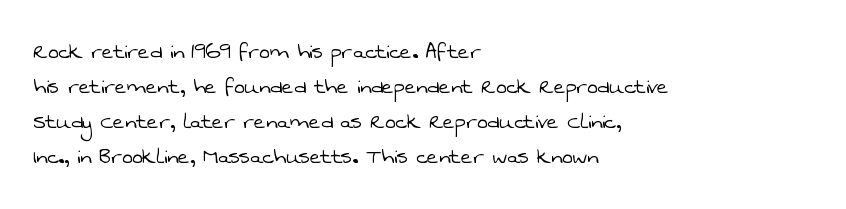
{"bold": "no", "underline": "no", "align": "left", "line_spacing": "normal", "line_spacing_ratio": 1.4, "letter_spacing": "normal", "letter_spacing_em": 0.0, "glyph_px": 25}
